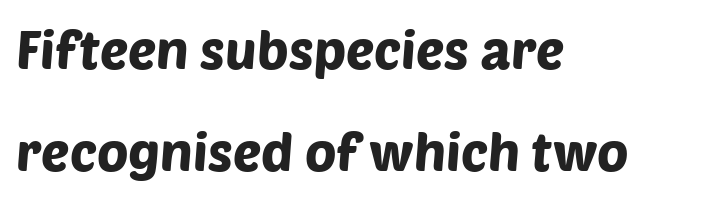
The image shows 53 px sans-serif type; set left-aligned, loose line spacing (1.93x), normal letter spacing, not underlined; low stroke contrast and a large x-height.
